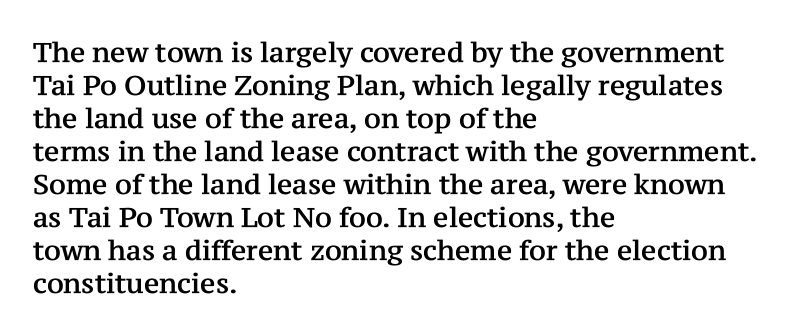
The image shows 27 px text type, upright; set left-aligned, line spacing 1.22x, normal letter spacing, not underlined.
